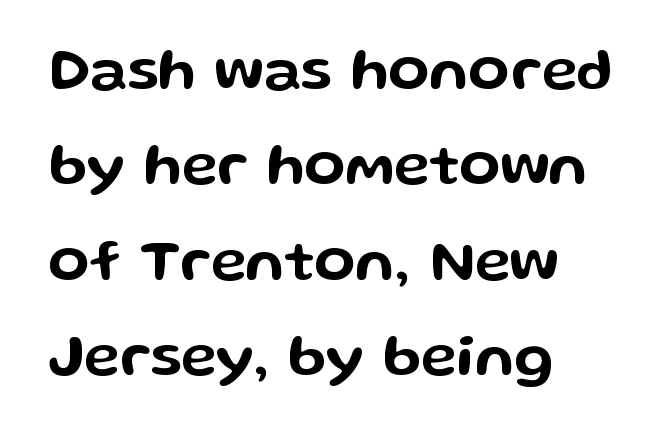
Q: Is the text italic (slanted)? A: No, it is upright.
Q: Is the typeface a serif or a sans-serif typeface? A: Sans-serif.
Q: Is the text underlined? A: No.
Q: How is the paragraph aligned? A: Left-aligned.
Q: Is the spacing between letters normal or unusually wide? A: Normal.
Q: Is the spacing between lines tight, normal or loose? A: Normal.
Q: Width (condensed, normal, or wide)? A: Wide.
Q: Stroke contrast? A: Low.
Q: x-height? A: Medium.
Q: Monospaced? A: No.
